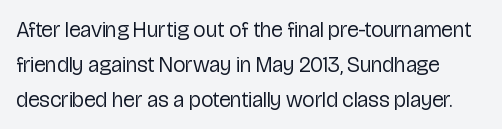
Q: Is the text bold? A: No.
Q: Is the text italic (slanted)? A: No, it is upright.
Q: Is the text underlined? A: No.
Q: Is the spacing between letters normal or unusually wide? A: Normal.
Q: Is the spacing between lines tight, normal or loose? A: Normal.
